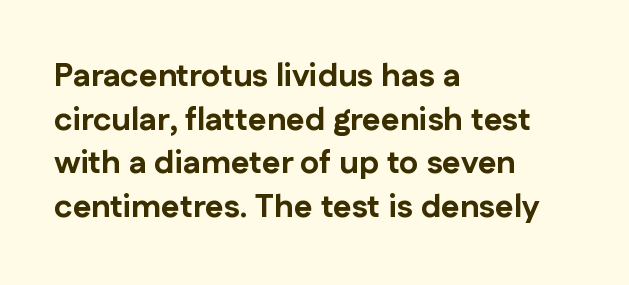
Look at the stroke-to-counter ratio: heavy, a bold. If you drew a line through each stem, it would be perfectly vertical. The space between consecutive lines is moderate. Honestly, the letter spacing is just normal — you wouldn't notice it.
